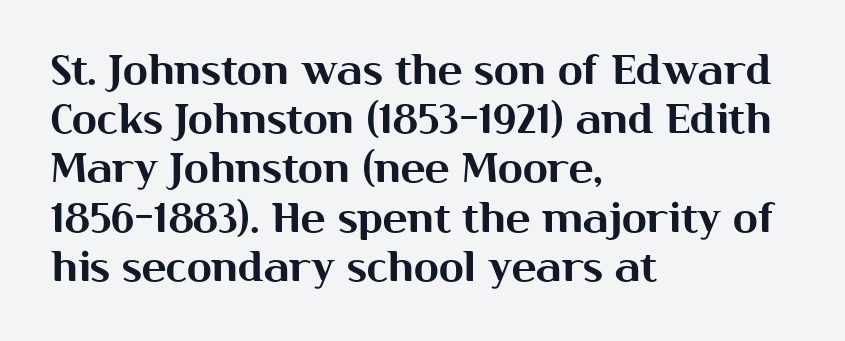
Type without underlining. In terms of letterspacing, this is plain default setting. If you drew a line through each stem, it would be perfectly vertical. Line beginnings align vertically; line endings do not.
